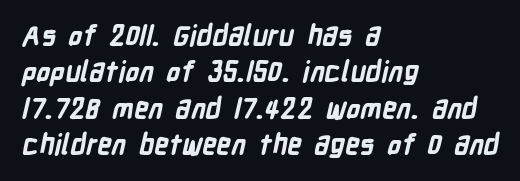
Q: Is the text bold? A: Yes.
Q: Is the typeface a serif or a sans-serif typeface? A: Sans-serif.
Q: Is the text underlined? A: No.
Q: How is the paragraph aligned? A: Left-aligned.
Q: Is the spacing between letters normal or unusually wide? A: Normal.
Q: Is the spacing between lines tight, normal or loose? A: Normal.
Q: Width (condensed, normal, or wide)? A: Condensed.
Q: Stroke contrast? A: Low.
Q: x-height? A: Medium.
Q: Monospaced? A: No.
